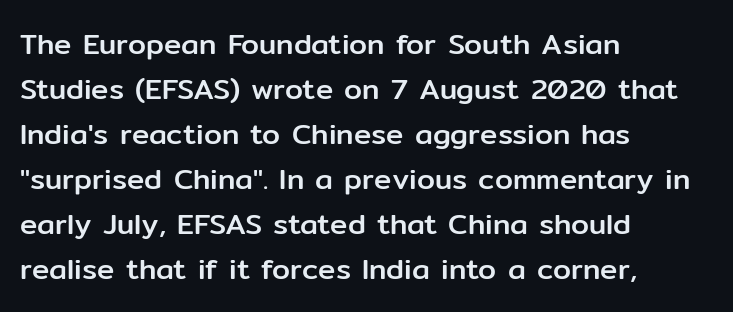
{"serif": "no", "italic": "no", "width": "normal", "stroke_contrast": "low", "x_height": "medium", "monospaced": "no", "underline": "no", "align": "left", "line_spacing": "normal", "line_spacing_ratio": 1.55, "letter_spacing": "normal", "letter_spacing_em": 0.0, "glyph_px": 29}
